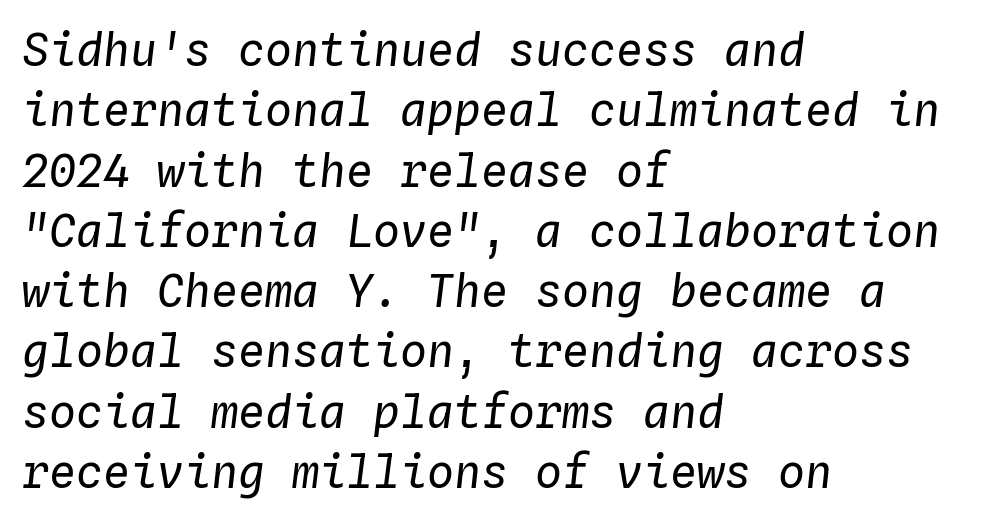
Q: Is the text bold? A: No.
Q: Is the text italic (slanted)? A: Yes, it leans right by about 4 degrees.
Q: Is the text underlined? A: No.
Q: How is the paragraph aligned? A: Left-aligned.
Q: Is the spacing between letters normal or unusually wide? A: Normal.
Q: Is the spacing between lines tight, normal or loose? A: Normal.
Q: Width (condensed, normal, or wide)? A: Normal.
Q: Stroke contrast? A: Low.
Q: x-height? A: Medium.
Q: Monospaced? A: Yes.
